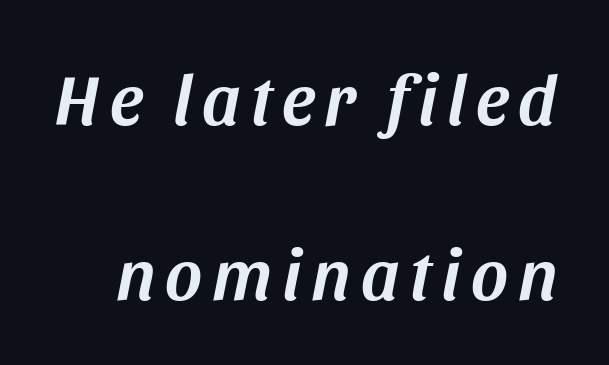
Q: Is the text italic (slanted)? A: Yes, it leans right by about 11 degrees.
Q: Is the text underlined? A: No.
Q: Is the spacing between lines tight, normal or loose? A: Loose.
Q: Width (condensed, normal, or wide)? A: Normal.
Q: Stroke contrast? A: Medium.
Q: x-height? A: Large.
Q: Monospaced? A: No.
